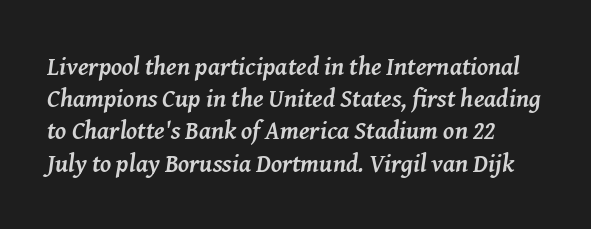
Q: Is the text bold? A: Yes.
Q: Is the text italic (slanted)? A: Yes, it leans right by about 8 degrees.
Q: Is the text underlined? A: No.
Q: Is the spacing between letters normal or unusually wide? A: Normal.
Q: Is the spacing between lines tight, normal or loose? A: Normal.
